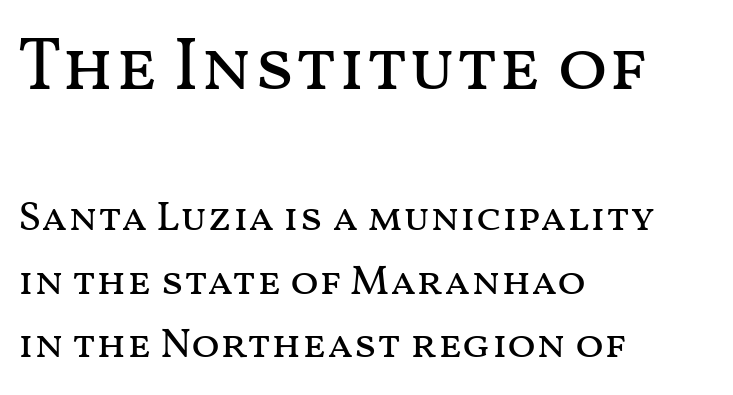
{"italic": "no", "bold": "no", "weight": "regular", "width": "wide", "stroke_contrast": "medium", "x_height": "medium", "monospaced": "no", "underline": "no", "align": "left", "line_spacing": "normal", "line_spacing_ratio": 1.52, "letter_spacing": "normal", "letter_spacing_em": 0.0, "larger_block": "first", "size_ratio": 1.76, "glyph_px": 74}
